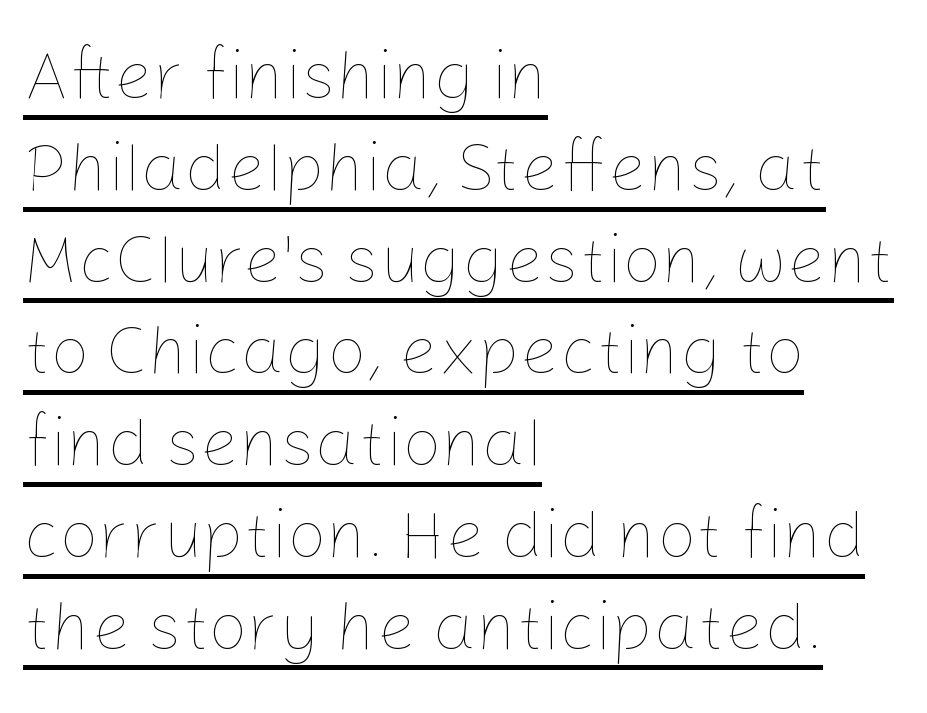
The image shows 69 px thin type, upright; set left-aligned, normal line spacing (1.33x), normal letter spacing, underlined; low stroke contrast and a medium x-height.
